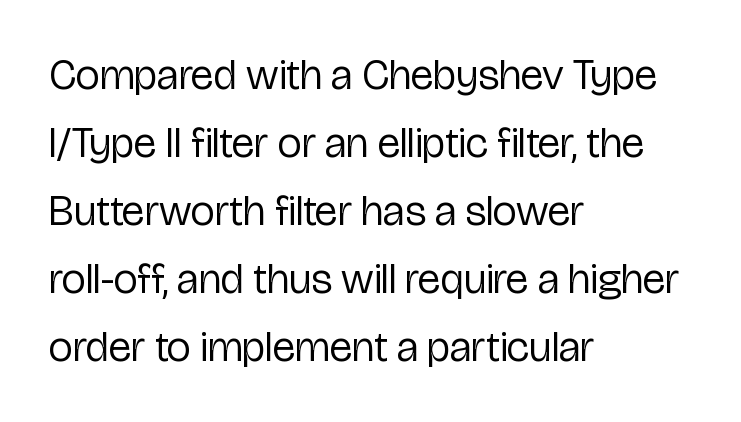
Is this a fixed-width face? No — the glyphs have proportional, varying widths. The characters display no serif detailing; their extremities are plain. Notice how the passage keeps a crisp vertical edge on the left only. A typesetter would mark this as roman, not italic. This reads as an unemphasized weight, regular at the heaviest.
